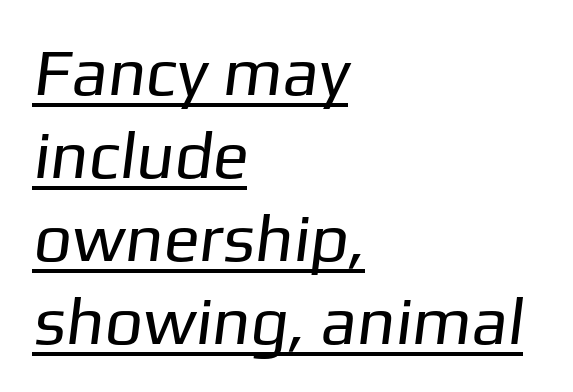
The compositor pushed each line to the left boundary. The typesetter has applied underlining to the passage shown. Weight: not bold — regular or lighter. This rendering leaves character spacing at its baseline value.
